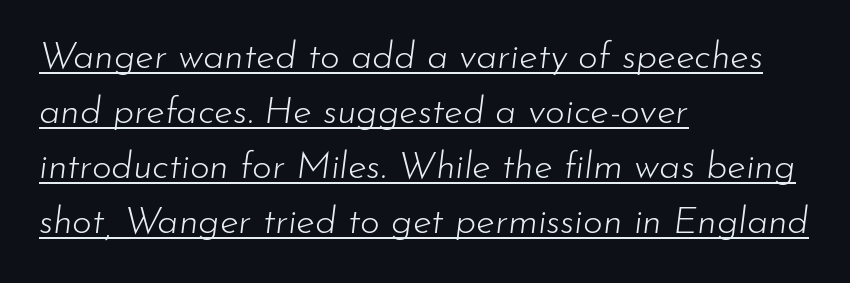
{"italic": "yes", "lean": "right", "slant_degrees": 7, "bold": "no", "weight": "light", "width": "normal", "stroke_contrast": "low", "x_height": "small", "monospaced": "no", "underline": "yes", "align": "left", "line_spacing": "normal", "line_spacing_ratio": 1.45, "letter_spacing": "normal", "letter_spacing_em": 0.0, "glyph_px": 38}
